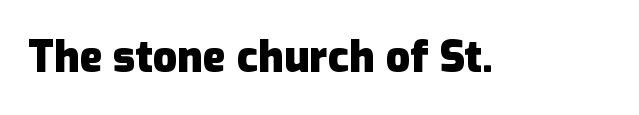
The image shows 43 px heavy sans-serif type, upright; set normal letter spacing, not underlined; low stroke contrast and a medium x-height.
